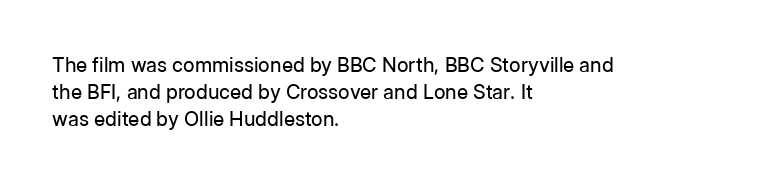
{"italic": "no", "bold": "no", "underline": "no", "align": "left", "line_spacing": "normal", "line_spacing_ratio": 1.36, "letter_spacing": "normal", "letter_spacing_em": 0.0, "glyph_px": 20}
